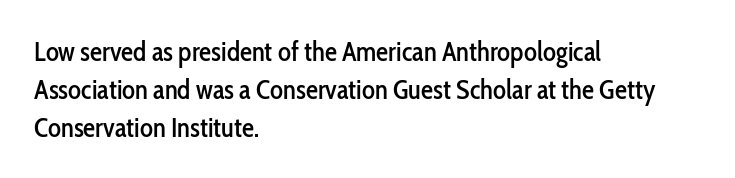
{"italic": "no", "underline": "no", "align": "left", "line_spacing": "normal", "line_spacing_ratio": 1.4, "letter_spacing": "normal", "letter_spacing_em": 0.0, "glyph_px": 27}
